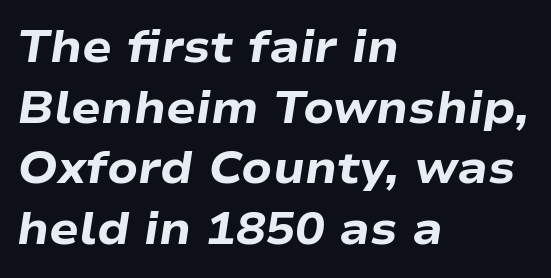
Q: Is the text bold? A: Yes.
Q: Is the text italic (slanted)? A: Yes, it leans right by about 9 degrees.
Q: Is the text underlined? A: No.
Q: How is the paragraph aligned? A: Left-aligned.
Q: Is the spacing between letters normal or unusually wide? A: Normal.
Q: Is the spacing between lines tight, normal or loose? A: Normal.
Q: Width (condensed, normal, or wide)? A: Wide.
Q: Stroke contrast? A: Low.
Q: x-height? A: Medium.
Q: Monospaced? A: No.
